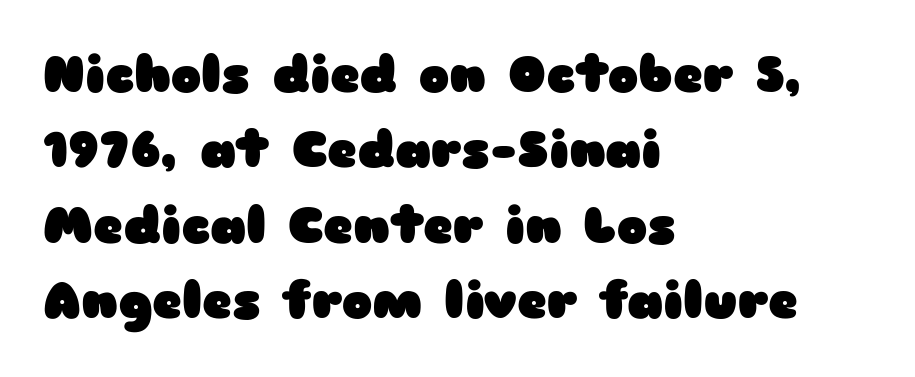
{"serif": "no", "italic": "no", "bold": "yes", "weight": "heavy", "width": "wide", "stroke_contrast": "low", "x_height": "medium", "monospaced": "no", "underline": "no", "align": "left", "line_spacing": "normal", "line_spacing_ratio": 1.48, "letter_spacing": "normal", "letter_spacing_em": 0.0, "glyph_px": 51}
